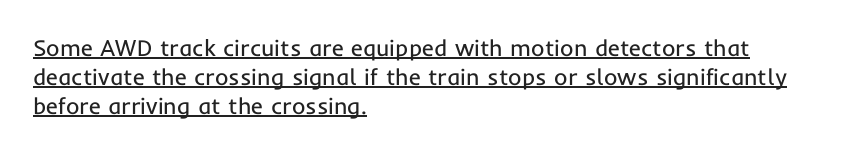
Q: Is the text bold? A: No.
Q: Is the text italic (slanted)? A: No, it is upright.
Q: Is the text underlined? A: Yes.
Q: How is the paragraph aligned? A: Left-aligned.
Q: Is the spacing between letters normal or unusually wide? A: Normal.
Q: Is the spacing between lines tight, normal or loose? A: Normal.
